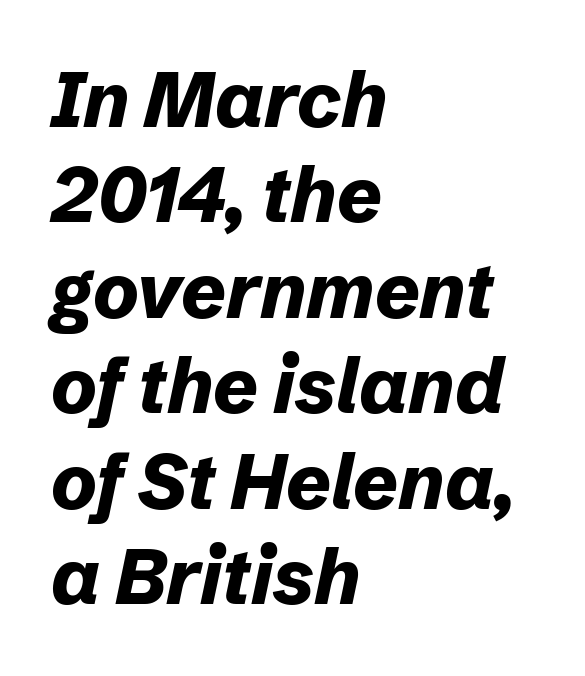
The image shows 77 px bold type, italic (leaning right); set left-aligned, line spacing 1.24x, normal letter spacing, not underlined; low stroke contrast and a medium x-height.
